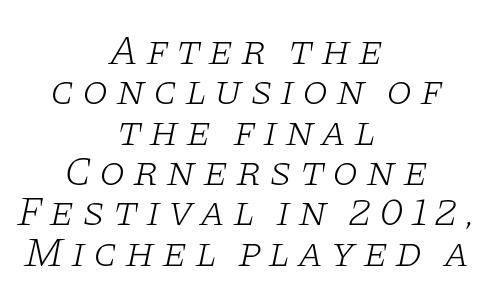
The letters carry serifs — small finishing strokes at the ends of their stems. Think standard paragraph weight, or any step lighter than that. Designer's note — italics engaged. The zone under the glyphs is completely vacant. Note the varied advance widths — an 'i' is clearly narrower than an 'm'. If you measured baseline to baseline, you'd find a short distance.
